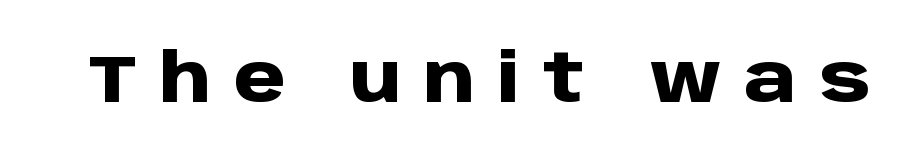
Decoration check: the copy has no underline. The font is running at its bold setting. These lines are rendered in a variable-pitch font. There is plenty of visible air inserted between adjacent glyphs.
